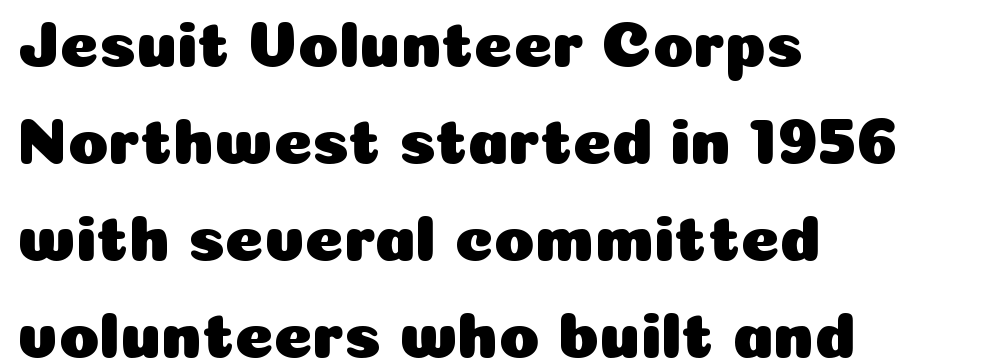
The image shows 66 px sans-serif type, upright; set left-aligned, normal line spacing (1.47x), normal letter spacing, not underlined; low stroke contrast and a medium x-height.
